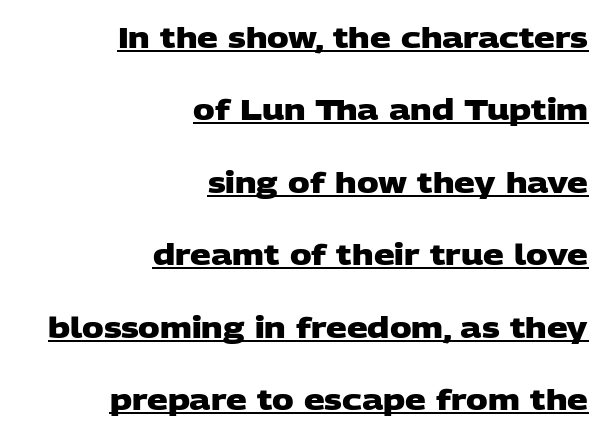
{"serif": "no", "bold": "yes", "weight": "heavy", "width": "wide", "stroke_contrast": "low", "x_height": "large", "monospaced": "no", "underline": "yes", "align": "right", "line_spacing": "loose", "line_spacing_ratio": 2.5, "letter_spacing": "normal", "letter_spacing_em": 0.0, "glyph_px": 29}
